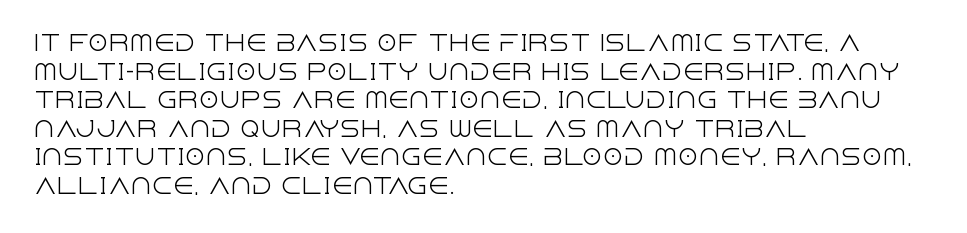
Line beginnings align vertically; line endings do not. Whoever set this chose a conventional vertical rhythm. Stroke mass is kept to a normal reading level or below. Nobody touched the tracking dial on this one.
